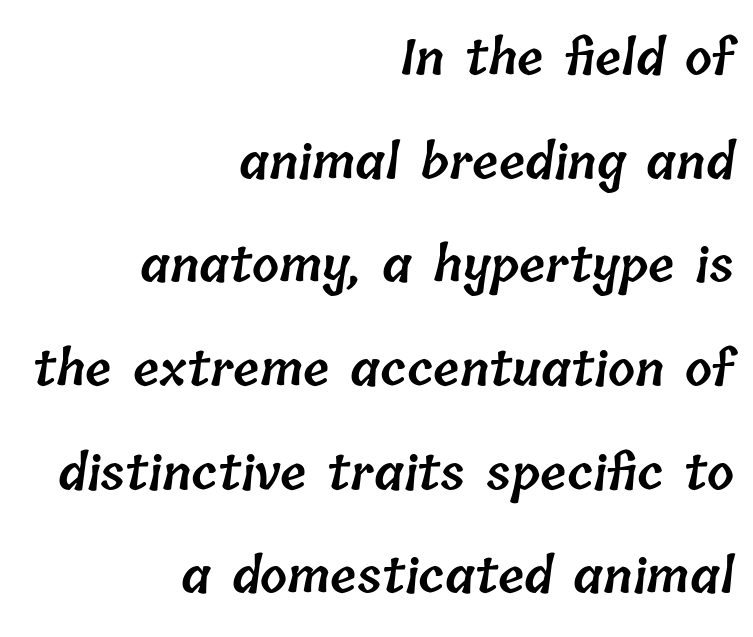
The glyphs have the mass of a demibold cut, below bold. You could call the tracking neutral — neither tight nor loose. The rag falls on the left side of this text block. Think of a printed novel: that variable character pitch is what you see here. Rows of type keep a wide berth in the vertical direction. Letters rest on an invisible, unmarked baseline.
